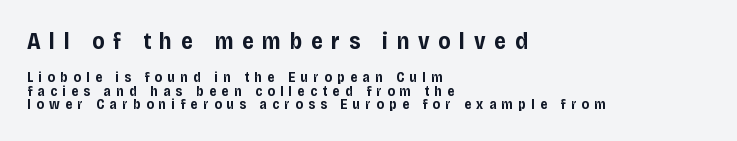
The image shows 23 px bold type, upright; set left-aligned, tight line spacing (0.98x), unusually wide letter spacing (+0.38 em), not underlined; the first (top) block is 1.64x larger.
